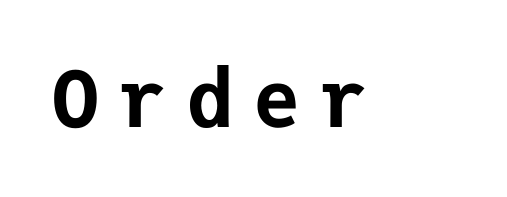
The typesetting leans heavy: a genuine bold. Monospaced: the letters line up in strict vertical columns. Letters rest on an invisible, unmarked baseline. This is sans-serif lettering, the kind often seen on screens and signage. Tracking value appears strongly positive — letters spread wide. Quick note: not italic, upright.
